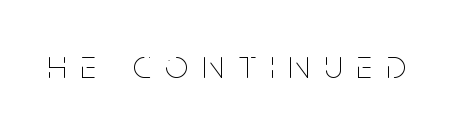
Q: Is the text bold? A: No.
Q: Is the text italic (slanted)? A: No, it is upright.
Q: Is the text underlined? A: No.
Q: Is the spacing between letters normal or unusually wide? A: Unusually wide.
Q: Width (condensed, normal, or wide)? A: Condensed.
Q: Stroke contrast? A: Low.
Q: x-height? A: Large.
Q: Monospaced? A: No.
